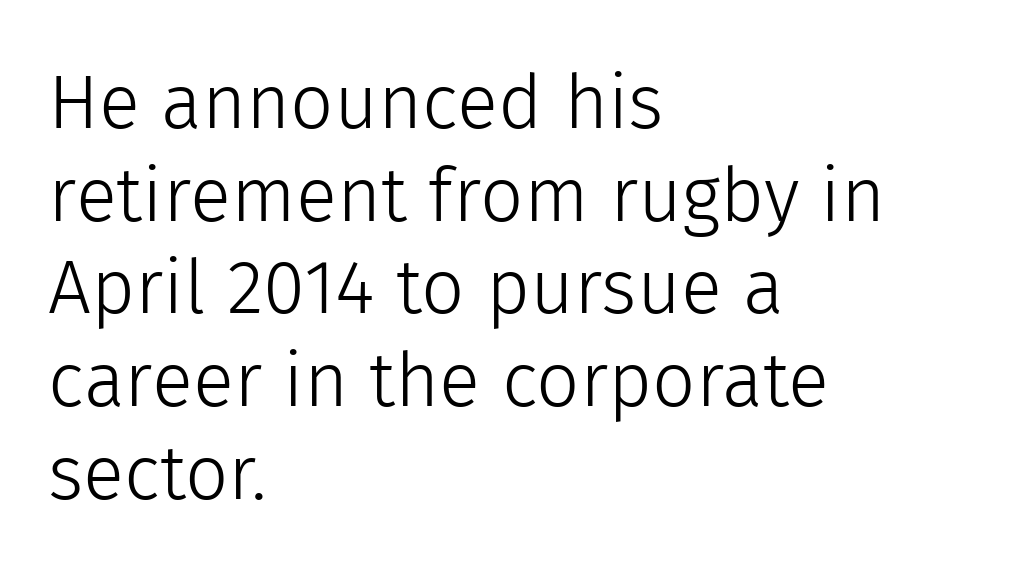
Q: Is the text bold? A: No.
Q: Is the text italic (slanted)? A: No, it is upright.
Q: Is the typeface a serif or a sans-serif typeface? A: Sans-serif.
Q: Is the text underlined? A: No.
Q: How is the paragraph aligned? A: Left-aligned.
Q: Is the spacing between letters normal or unusually wide? A: Normal.
Q: Width (condensed, normal, or wide)? A: Normal.
Q: x-height? A: Medium.
Q: Monospaced? A: No.
